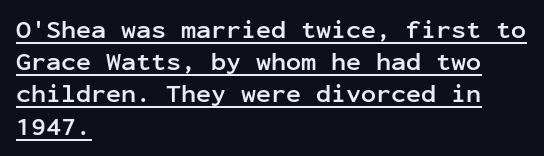
The image shows 25 px bold type, upright; set left-aligned, normal line spacing (1.29x), normal letter spacing, underlined.
